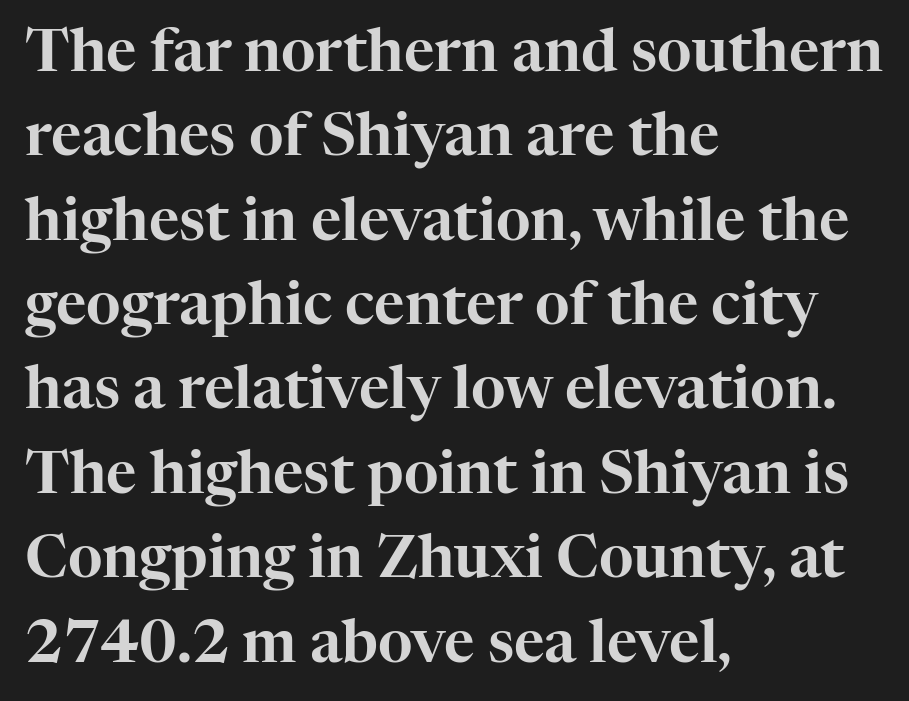
Are there feet on the stems? There are — it's a serif. The passage is arranged the way most books set body copy — flush left. A roman cut, with each character standing at attention. The rows are spaced the way most documents space them. Each letter keeps its own natural width here, so spacing adapts to shape. The passage shown is not underscored anywhere.
